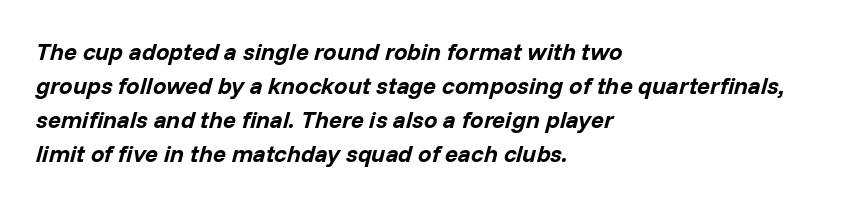
The image shows 24 px bold type, italic (leaning right); set left-aligned, normal line spacing (1.42x), normal letter spacing, not underlined.
